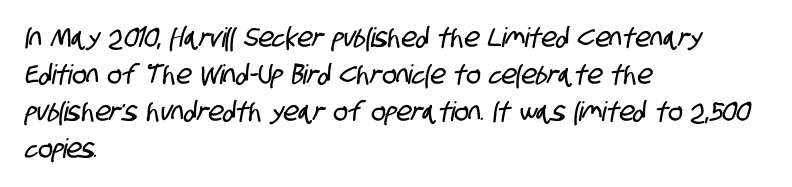
The lines are quadded left. The passage shown stacks its lines at a standard gap. Type without underlining. The passage shown has conventional tracking throughout.
